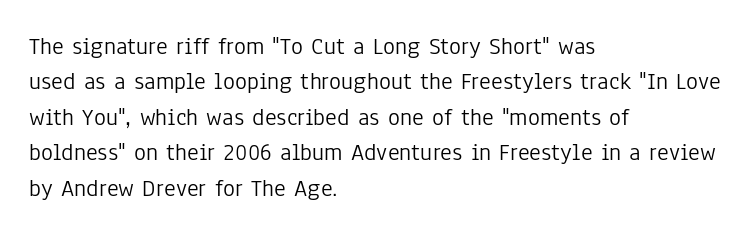
The image shows 25 px text type, upright; set left-aligned, normal line spacing (1.42x), normal letter spacing, not underlined.
